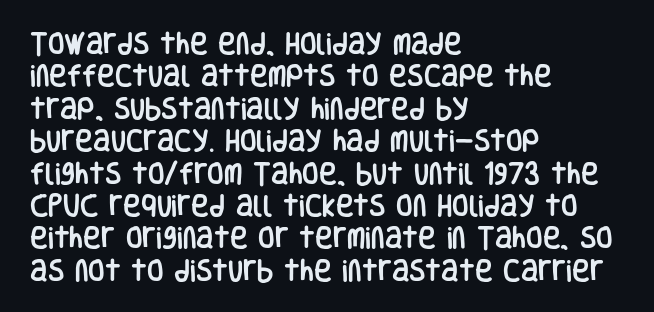
Glyph-to-glyph distance matches everyday printed text. Teacher's note: observe the even left margin — that is flush-left alignment. Type without underlining. This sample keeps an unexceptional amount of space between lines. This is roman type, the default non-slanted kind.
